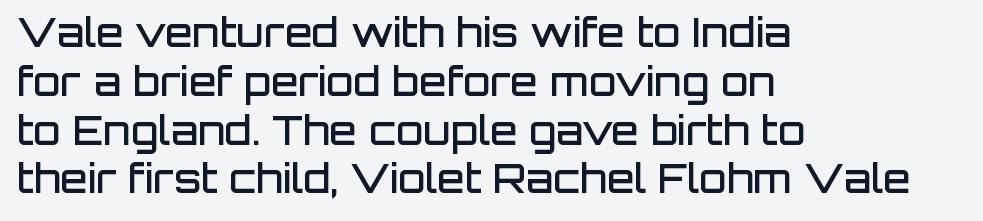
Q: Is the text bold? A: Semi-bold.
Q: Is the text italic (slanted)? A: No, it is upright.
Q: Is the typeface a serif or a sans-serif typeface? A: Sans-serif.
Q: Is the text underlined? A: No.
Q: How is the paragraph aligned? A: Left-aligned.
Q: Is the spacing between letters normal or unusually wide? A: Normal.
Q: Width (condensed, normal, or wide)? A: Normal.
Q: Stroke contrast? A: Low.
Q: x-height? A: Large.
Q: Monospaced? A: No.
